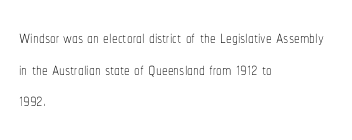
The image shows 23 px text type, upright; set left-aligned, normal line spacing (1.37x), normal letter spacing, not underlined.
